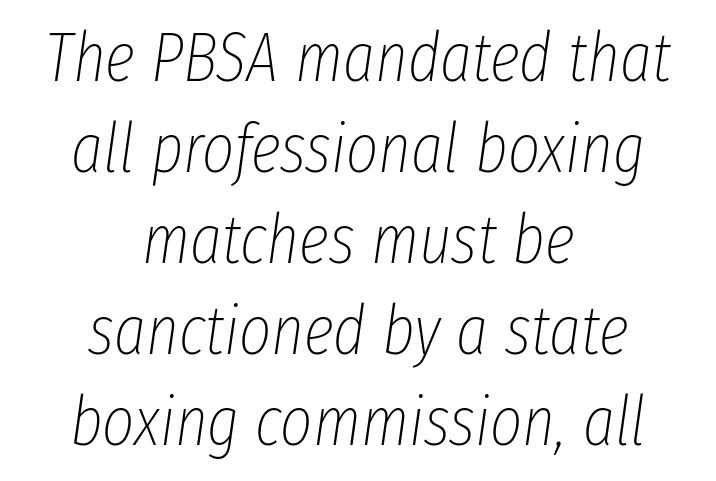
{"italic": "yes", "lean": "right", "slant_degrees": 8, "bold": "no", "weight": "thin", "width": "condensed", "stroke_contrast": "low", "x_height": "medium", "monospaced": "no", "underline": "no", "align": "center", "line_spacing": "normal", "line_spacing_ratio": 1.32, "letter_spacing": "normal", "letter_spacing_em": 0.0, "glyph_px": 69}
